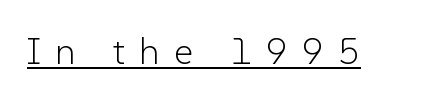
Look at the tracking — it's clearly loosened, letters drifting apart. Bold? No — there's no thickening of the strokes. The letters stand upright; this is a roman face. Glance below the letters and you will spot a drawn line.
